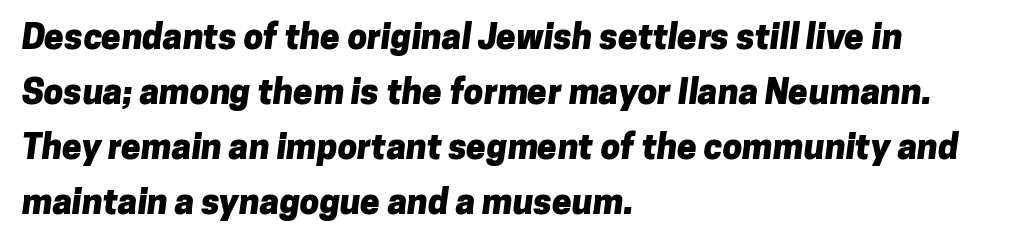
The image shows 35 px heavy sans-serif type; set left-aligned, normal line spacing (1.57x), normal letter spacing, not underlined; low stroke contrast and a medium x-height.
